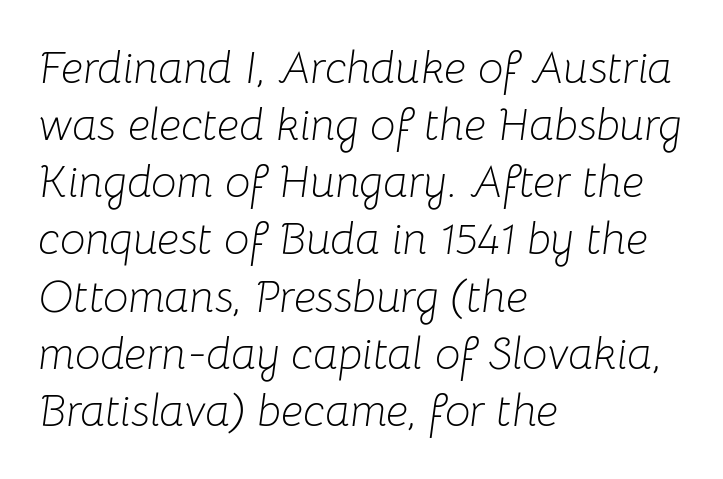
This sample is left-justified, so line endings fall wherever the words run out. No word sits above an underline. Tracking here is standard; glyphs follow each other at the usual distance. Interline gaps are of average width in this sample. The glyphs look as if they've been sheared to an angle.
